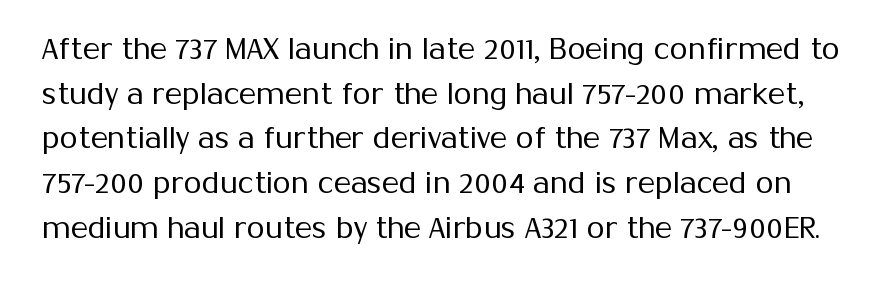
Q: Is the text bold? A: No.
Q: Is the text italic (slanted)? A: No, it is upright.
Q: Is the typeface a serif or a sans-serif typeface? A: Sans-serif.
Q: Is the text underlined? A: No.
Q: Is the spacing between letters normal or unusually wide? A: Normal.
Q: Is the spacing between lines tight, normal or loose? A: Normal.
Q: Width (condensed, normal, or wide)? A: Normal.
Q: Stroke contrast? A: Medium.
Q: x-height? A: Medium.
Q: Monospaced? A: No.
